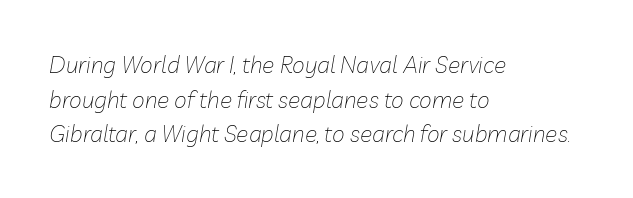
The image shows 23 px text type, italic (leaning right); set left-aligned, normal line spacing (1.51x), normal letter spacing, not underlined.
